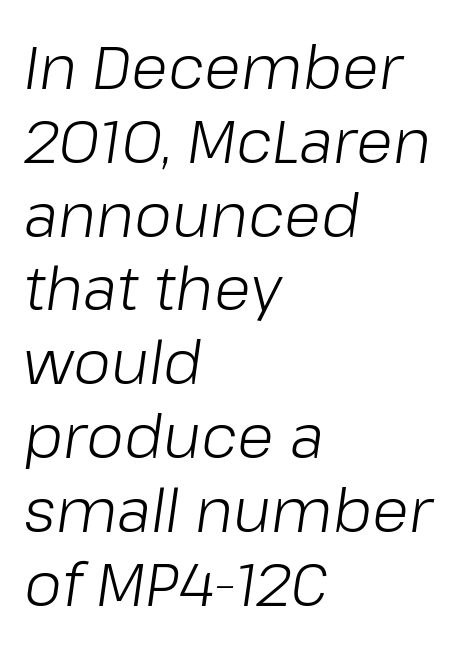
The image shows 60 px light type, italic (leaning right); set left-aligned, line spacing 1.23x, normal letter spacing, not underlined; low stroke contrast and a medium x-height.
